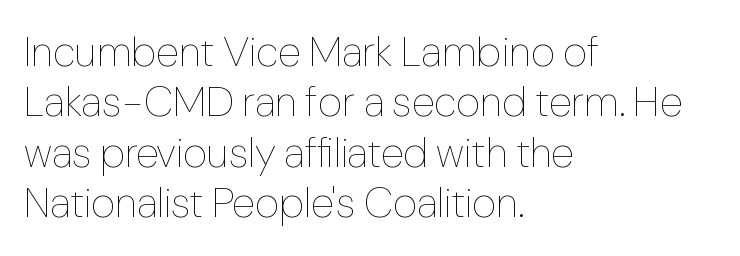
{"italic": "no", "bold": "no", "weight": "thin", "width": "normal", "stroke_contrast": "low", "x_height": "medium", "monospaced": "no", "underline": "no", "align": "left", "line_spacing_ratio": 1.2, "letter_spacing": "normal", "letter_spacing_em": 0.0, "glyph_px": 42}
